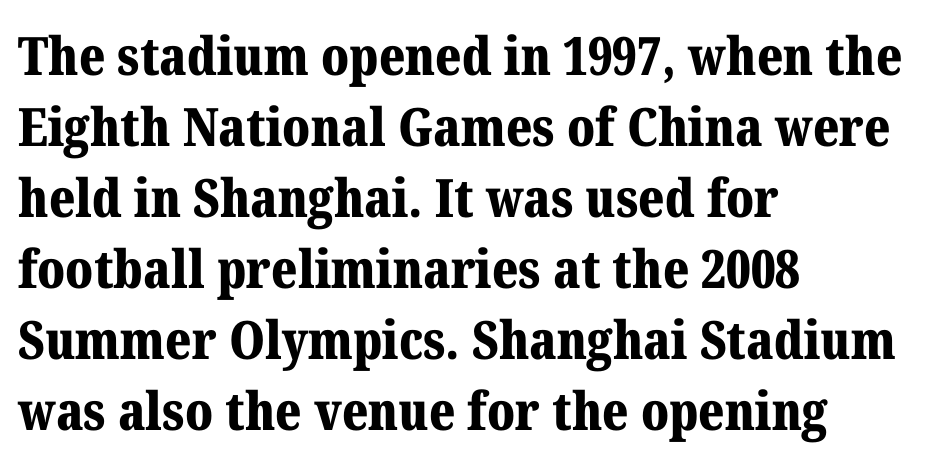
Q: Is the text bold? A: Yes.
Q: Is the text italic (slanted)? A: No, it is upright.
Q: Is the typeface a serif or a sans-serif typeface? A: Serif.
Q: Is the text underlined? A: No.
Q: How is the paragraph aligned? A: Left-aligned.
Q: Is the spacing between letters normal or unusually wide? A: Normal.
Q: Is the spacing between lines tight, normal or loose? A: Normal.
Q: Width (condensed, normal, or wide)? A: Normal.
Q: Stroke contrast? A: Medium.
Q: x-height? A: Medium.
Q: Monospaced? A: No.
